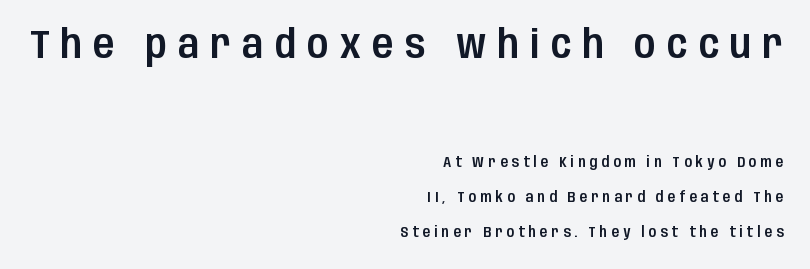
Q: Is the text italic (slanted)? A: No, it is upright.
Q: Is the typeface a serif or a sans-serif typeface? A: Sans-serif.
Q: Is the text underlined? A: No.
Q: How is the paragraph aligned? A: Right-aligned.
Q: Is the spacing between letters normal or unusually wide? A: Unusually wide.
Q: Is the spacing between lines tight, normal or loose? A: Loose.
Q: Which block of text is set in a larger size, the first (top) or the second (bottom)? A: The first (top) one.
Q: Width (condensed, normal, or wide)? A: Condensed.
Q: Stroke contrast? A: Low.
Q: x-height? A: Large.
Q: Monospaced? A: No.
